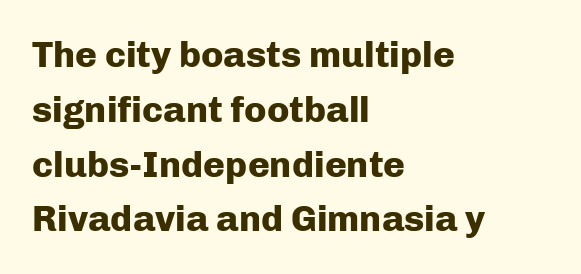
{"serif": "no", "italic": "no", "bold": "yes", "weight": "heavy", "width": "normal", "stroke_contrast": "low", "x_height": "medium", "monospaced": "no", "underline": "no", "align": "left", "line_spacing": "normal", "line_spacing_ratio": 1.48, "letter_spacing": "normal", "letter_spacing_em": 0.0, "glyph_px": 37}
